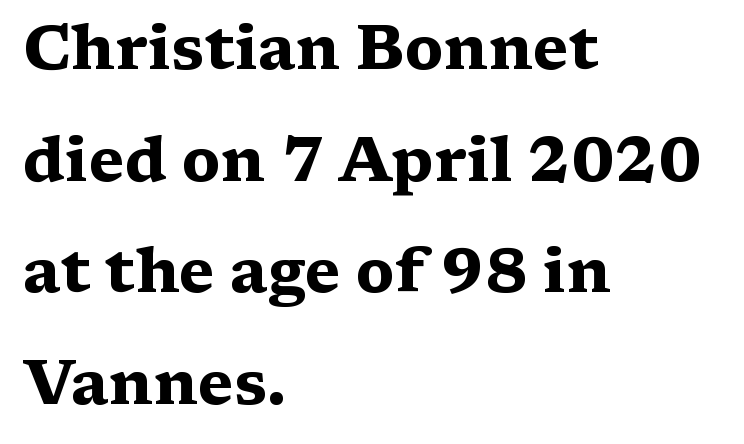
{"serif": "yes", "italic": "no", "bold": "yes", "weight": "heavy", "width": "wide", "stroke_contrast": "medium", "x_height": "medium", "monospaced": "no", "underline": "no", "align": "left", "line_spacing_ratio": 1.8, "letter_spacing": "normal", "letter_spacing_em": 0.0, "glyph_px": 62}
